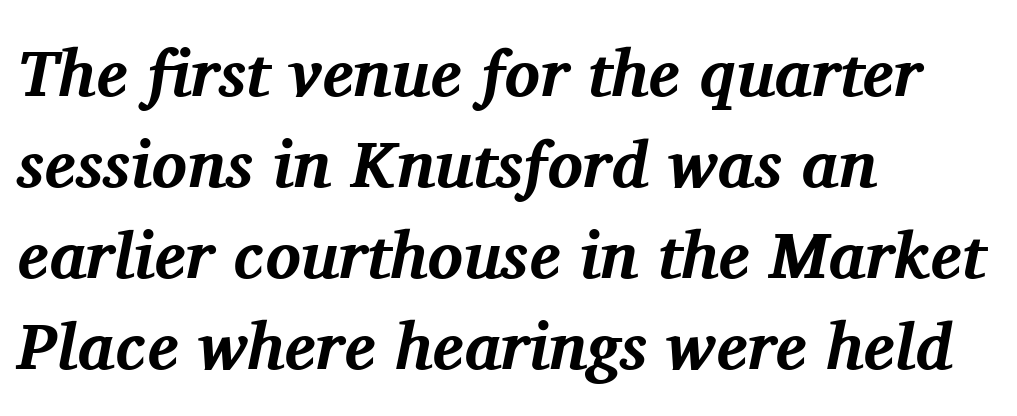
Weight: bold. You could call the tracking neutral — neither tight nor loose. Slant detected: the letters are inclined. The passage shown is typed in a proportional face where columns would drift. Compared with typical paragraphs, the rows here are spaced about the same. Is the block centered? No — it sits flush against the left margin.
